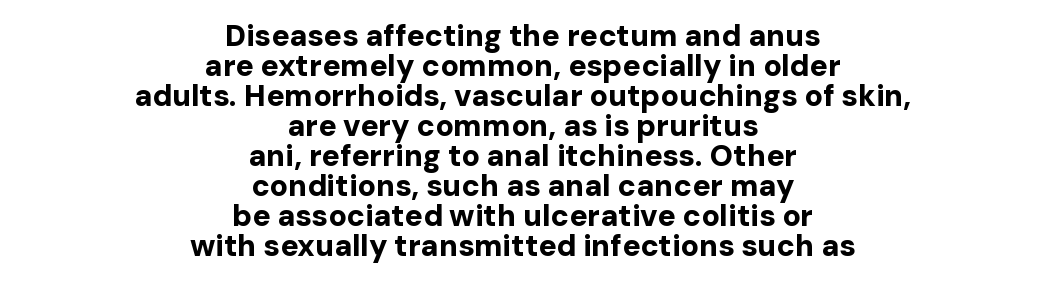
Q: Is the text bold? A: Yes.
Q: Is the text italic (slanted)? A: No, it is upright.
Q: Is the typeface a serif or a sans-serif typeface? A: Sans-serif.
Q: Is the text underlined? A: No.
Q: How is the paragraph aligned? A: Centered.
Q: Is the spacing between letters normal or unusually wide? A: Normal.
Q: Is the spacing between lines tight, normal or loose? A: Tight.
Q: Width (condensed, normal, or wide)? A: Normal.
Q: Stroke contrast? A: Low.
Q: x-height? A: Medium.
Q: Monospaced? A: No.
